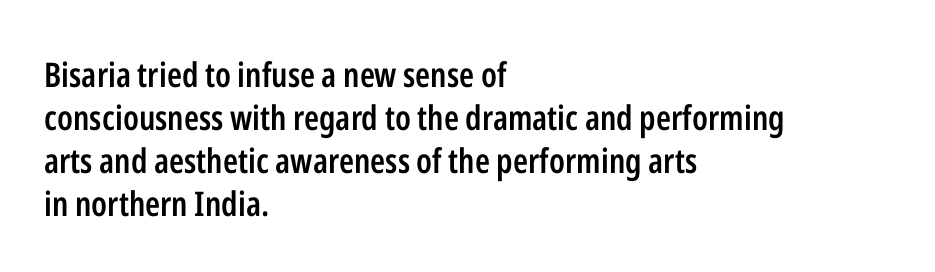
{"serif": "no", "italic": "no", "bold": "semi", "weight": "semibold", "width": "condensed", "stroke_contrast": "low", "x_height": "medium", "monospaced": "no", "underline": "no", "align": "left", "line_spacing": "normal", "line_spacing_ratio": 1.26, "letter_spacing": "normal", "letter_spacing_em": 0.0, "glyph_px": 34}
